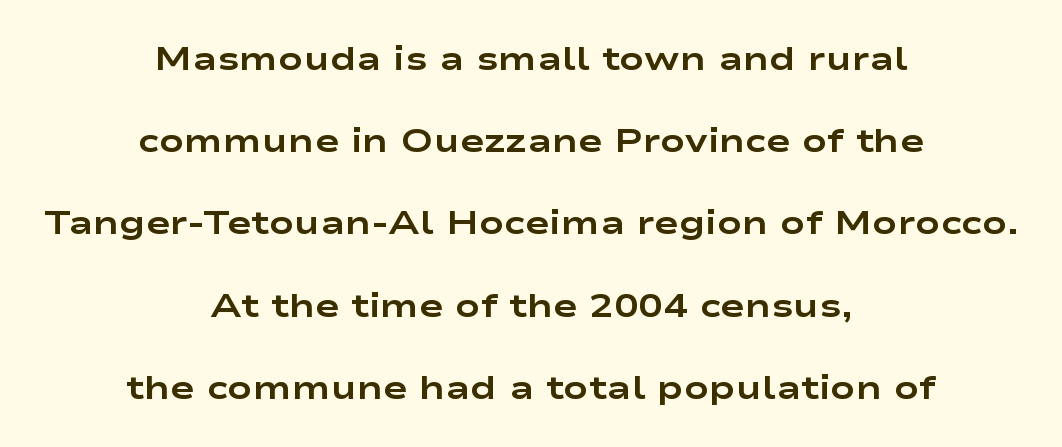
{"serif": "no", "italic": "no", "bold": "yes", "weight": "bold", "width": "wide", "stroke_contrast": "low", "x_height": "medium", "monospaced": "no", "underline": "no", "align": "center", "line_spacing": "loose", "line_spacing_ratio": 2.49, "letter_spacing": "normal", "letter_spacing_em": 0.0, "glyph_px": 33}
